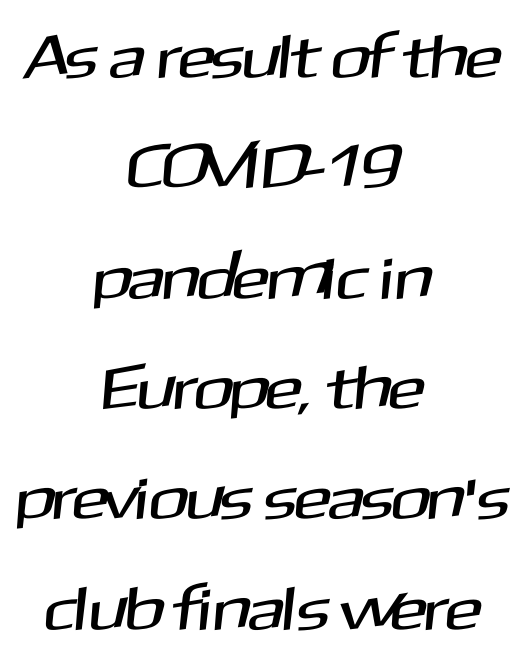
A student would call this center alignment; a typographer would say set centered. Nothing sits at the stroke ends, so this counts as sans-serif. Just letters on the line, the space beneath them empty. Caption: standard tracking, unaltered. Note the varied advance widths — an 'i' is clearly narrower than an 'm'.
